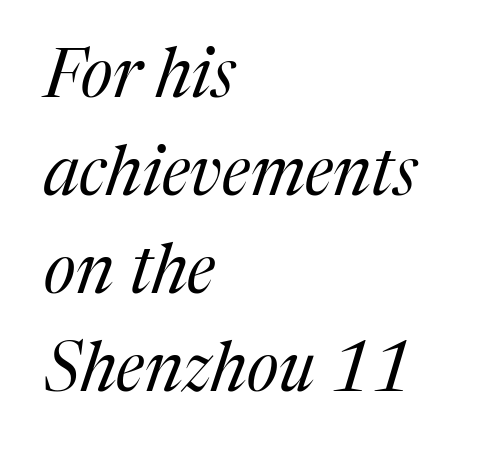
The image shows 68 px regular-weight serif type, italic (leaning right); set left-aligned, normal line spacing (1.44x), normal letter spacing, not underlined; medium stroke contrast and a medium x-height.
